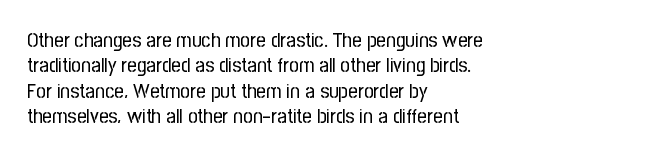
The image shows 21 px text type, upright; set left-aligned, line spacing 1.21x, normal letter spacing, not underlined.
